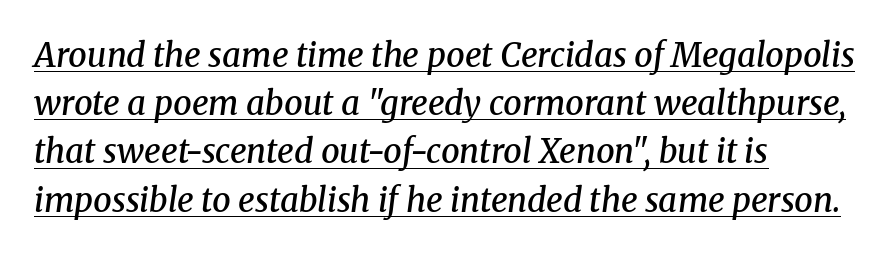
{"serif": "yes", "italic": "yes", "lean": "right", "slant_degrees": 8, "bold": "semi", "weight": "semibold", "width": "normal", "stroke_contrast": "medium", "x_height": "medium", "monospaced": "no", "underline": "yes", "align": "left", "line_spacing": "normal", "line_spacing_ratio": 1.46, "letter_spacing": "normal", "letter_spacing_em": 0.0, "glyph_px": 33}
